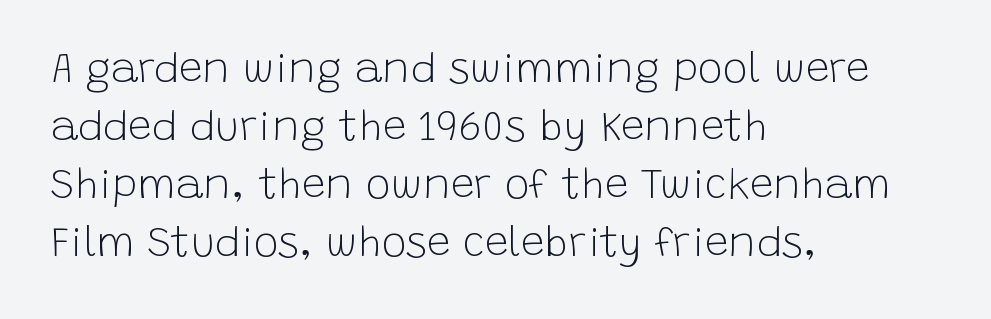
These lines were composed using upright roman letters. Vertical spacing — default. The rendering anchors every line to the left-hand side. Classification — sans serif. Words appear dense and cohesive because spacing is normal. Weight: not bold — regular or lighter.
